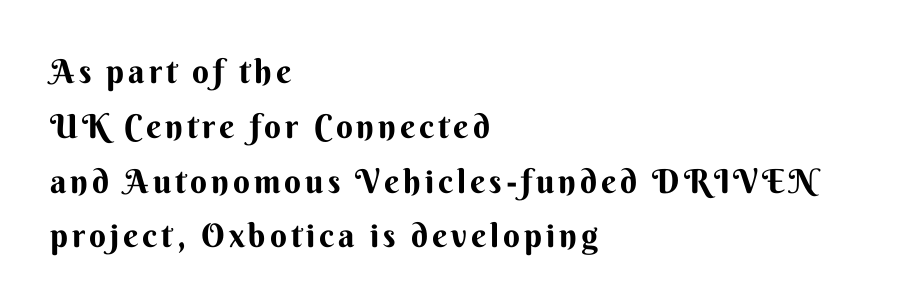
The image shows 33 px sans-serif type, upright; set left-aligned, normal line spacing (1.66x), not underlined; medium stroke contrast and a small x-height.
